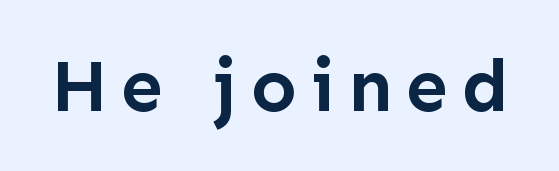
The image shows 75 px semibold sans-serif type, upright; set not underlined; low stroke contrast and a medium x-height.
